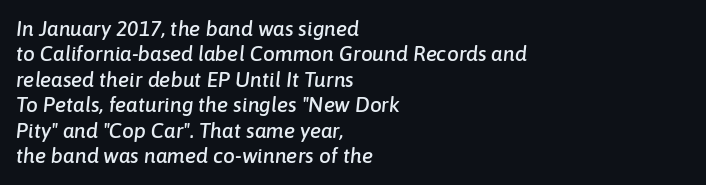
Which margin do the lines hug? The left one — the right edge is uneven. Letter spacing: default. The letters are slanted; this is an italic face. The space directly below the letters is spotless.
